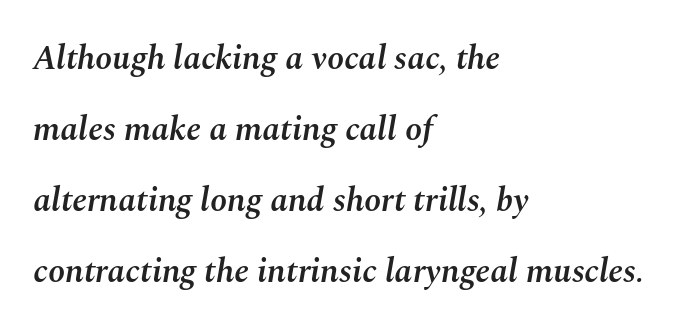
The image shows 34 px semibold type, italic (leaning right); set left-aligned, loose line spacing (2.09x), normal letter spacing, not underlined; medium stroke contrast and a medium x-height.
